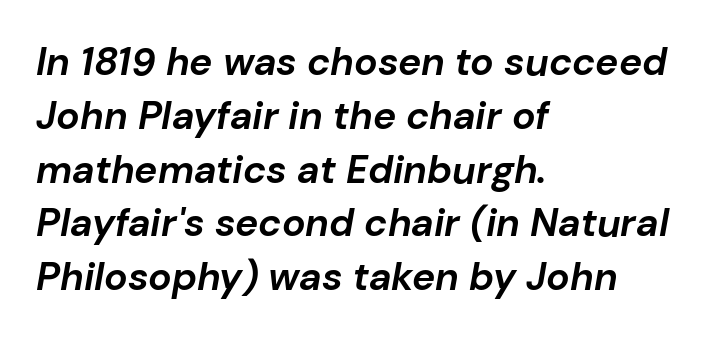
The image shows 39 px bold type, italic (leaning right); set left-aligned, normal line spacing (1.38x), normal letter spacing, not underlined; low stroke contrast and a medium x-height.
